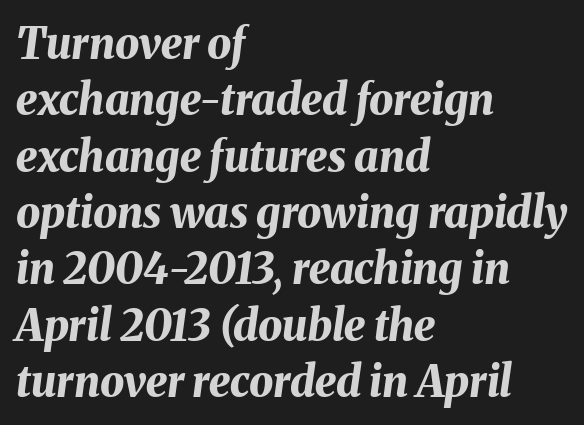
The image shows 43 px bold type, italic (leaning right); set left-aligned, normal line spacing (1.31x), normal letter spacing, not underlined; medium stroke contrast and a medium x-height.
